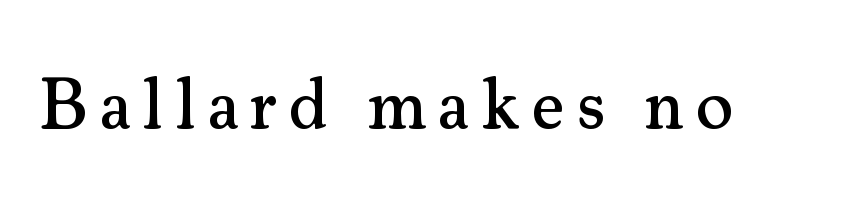
The image shows 72 px serif type, upright; set not underlined; medium stroke contrast and a small x-height.
